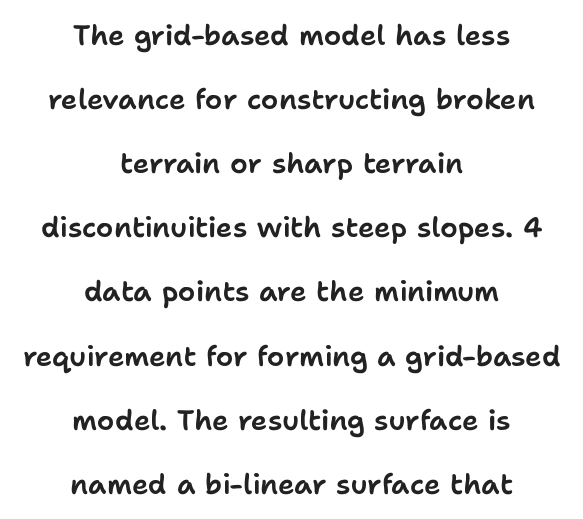
{"serif": "no", "italic": "no", "width": "normal", "stroke_contrast": "low", "x_height": "medium", "monospaced": "no", "underline": "no", "align": "center", "line_spacing": "loose", "line_spacing_ratio": 2.29, "letter_spacing": "normal", "letter_spacing_em": 0.0, "glyph_px": 28}
